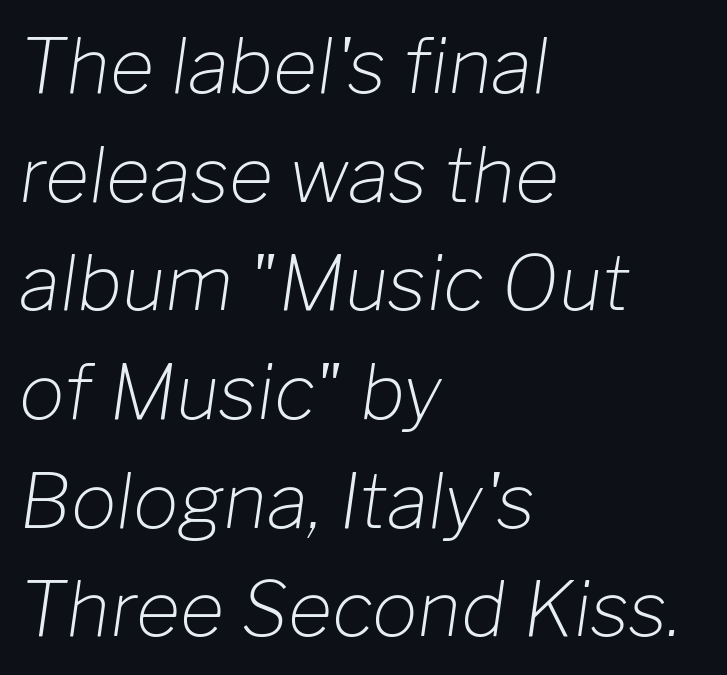
Layout note: lines flush left. The glyphs are unaccompanied by any horizontal stroke below them. The designer left line spacing at the default. The rendering uses natural spacing where letterforms have individual widths.
